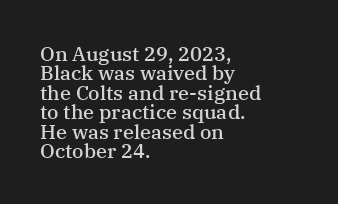
The image shows 20 px text type, upright; set left-aligned, tight line spacing (0.97x), normal letter spacing, not underlined.
